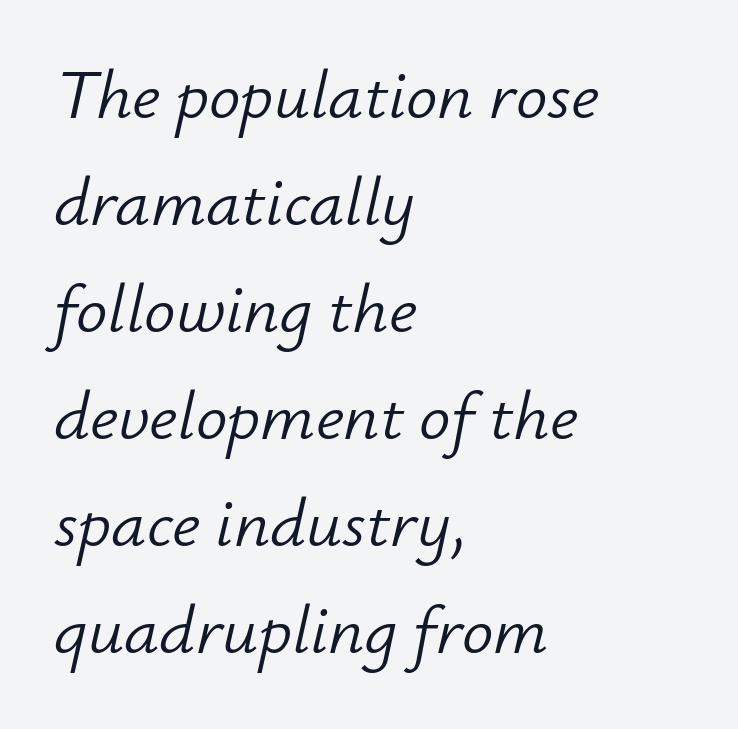
{"italic": "yes", "lean": "right", "slant_degrees": 12, "bold": "no", "weight": "light", "width": "normal", "stroke_contrast": "low", "x_height": "small", "monospaced": "no", "underline": "no", "align": "left", "line_spacing": "normal", "line_spacing_ratio": 1.53, "letter_spacing": "normal", "letter_spacing_em": 0.0, "glyph_px": 70}
